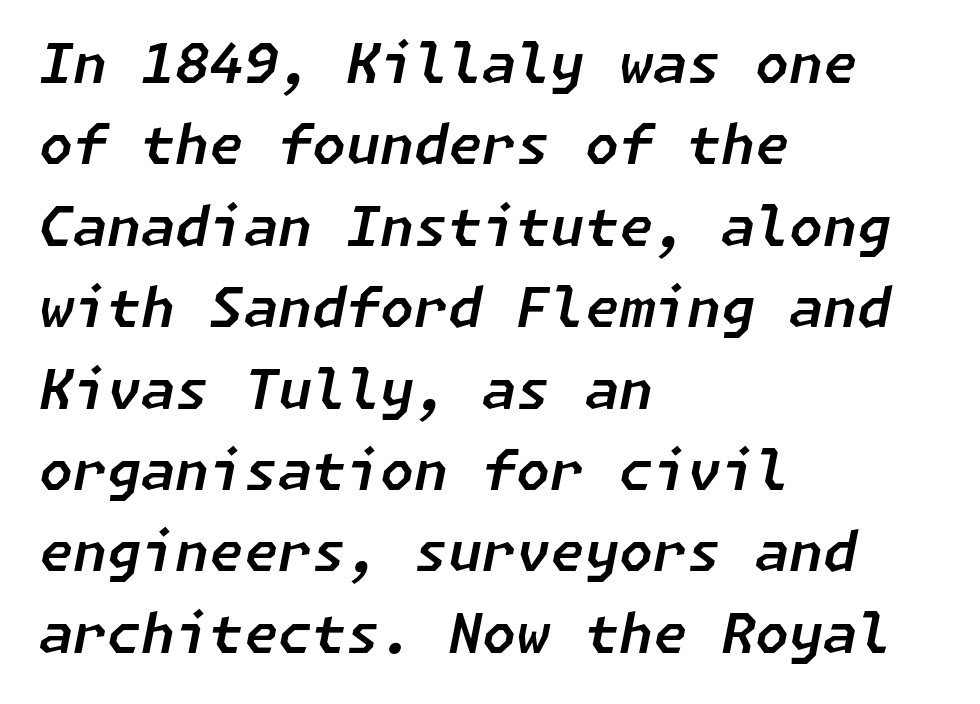
The image shows 55 px text type, italic (leaning right); set left-aligned, normal line spacing (1.48x), normal letter spacing, not underlined; low stroke contrast and a medium x-height.
